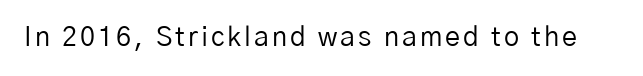
Q: Is the text bold? A: No.
Q: Is the text italic (slanted)? A: No, it is upright.
Q: Is the text underlined? A: No.
